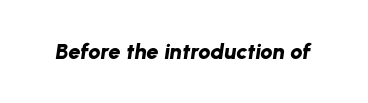
Q: Is the text bold? A: Yes.
Q: Is the text italic (slanted)? A: Yes, it leans right by about 8 degrees.
Q: Is the text underlined? A: No.
Q: Is the spacing between letters normal or unusually wide? A: Normal.
